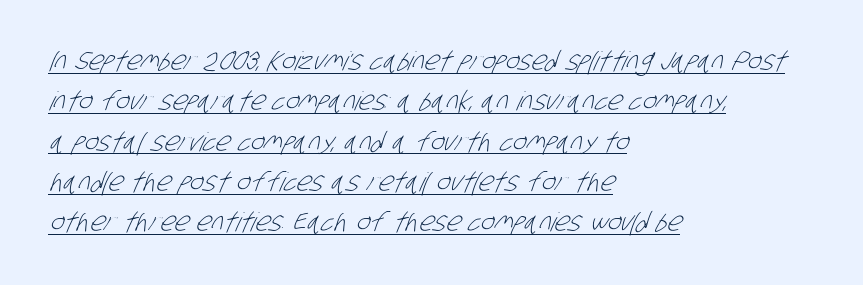
{"bold": "no", "underline": "yes", "align": "left", "line_spacing": "normal", "line_spacing_ratio": 1.55, "letter_spacing": "normal", "letter_spacing_em": 0.0, "glyph_px": 26}
